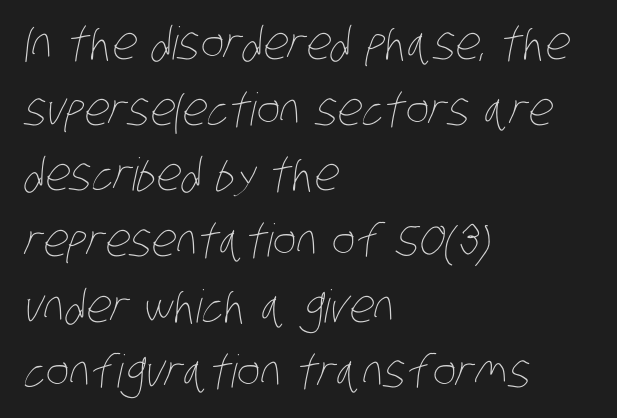
Interline gaps are of average width in this sample. What stands out about the letter spacing? Nothing — it is the standard amount. Line beginnings align vertically; line endings do not. Is the stroke heavy? The answer is a plain regular-or-lighter. Proportional: the letters do not fall into vertical columns. Anything drawn beneath the words? Only blank space.
